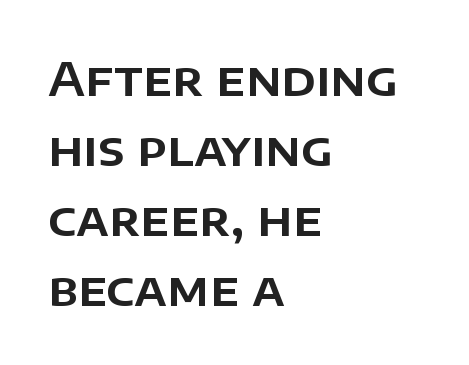
The image shows 46 px sans-serif type, upright; set left-aligned, normal line spacing (1.52x), normal letter spacing, not underlined; low stroke contrast and a large x-height.
